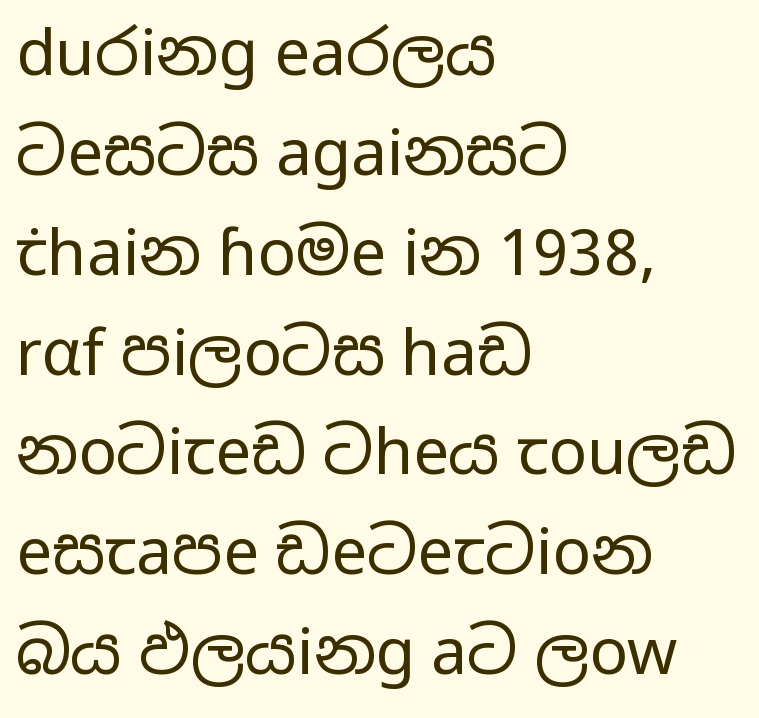
The text block is weighted toward the left margin, trailing off unevenly rightward. Do the characters align in a grid? No, the font is proportional. Each row of text sits above clean, open space. Is the stroke heavy? The answer is a plain regular-or-lighter. The typeface chosen for these lines omits serifs. Does the lettering tilt? It doesn't — this is upright.
